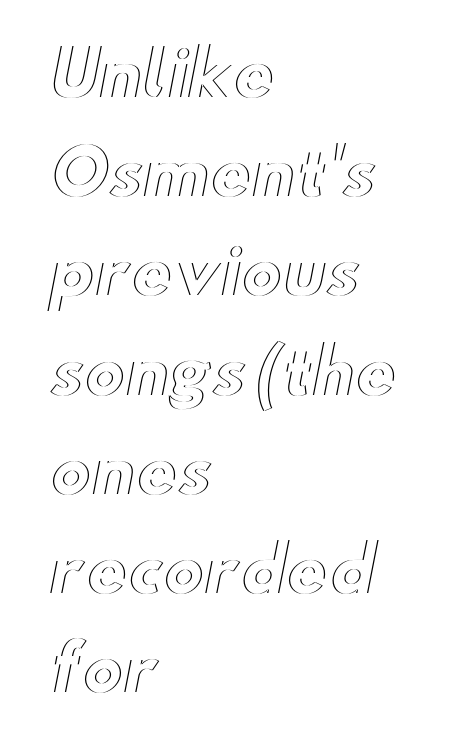
Vertically, the passage feels balanced, rows spaced as you'd expect. This sample has the flowing, uneven cadence of proportional lettering. These lines are set flush left with a ragged right edge. Type without underlining.
